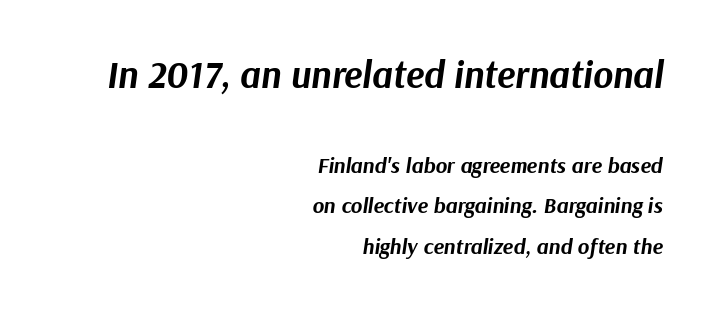
Check under the words: just untouched page. The letters are bold, with thick, heavy strokes. Does the bottom block carry the larger type? No, the top block does. The text block is weighted toward the right margin, trailing off unevenly leftward. Between one letter and the next there's only the usual sliver of space. Quick note: italic.
